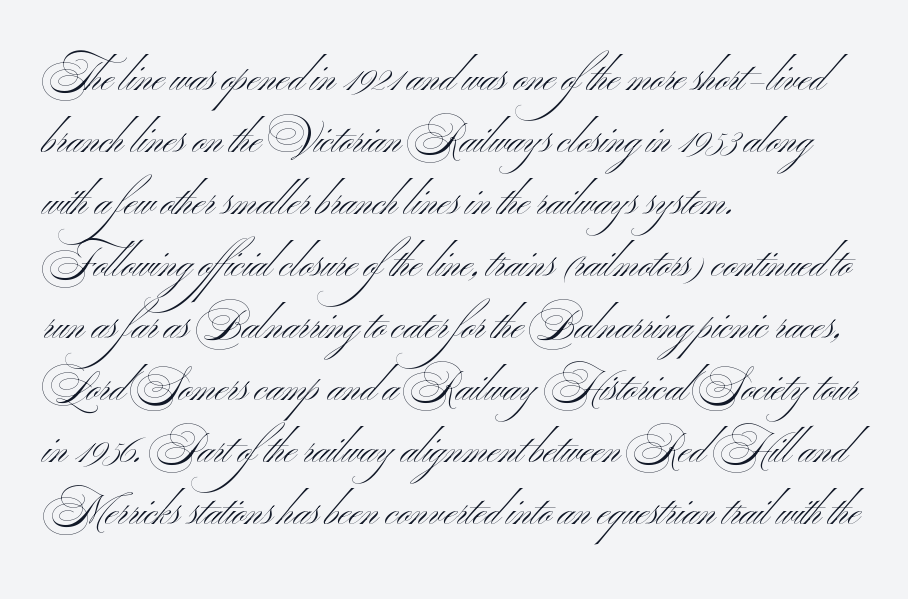
This sample is left-justified, so line endings fall wherever the words run out. Think of a printed novel: that variable character pitch is what you see here. These glyphs show unthickened strokes, regular width or finer. No extra tracking has been applied to these lines.
